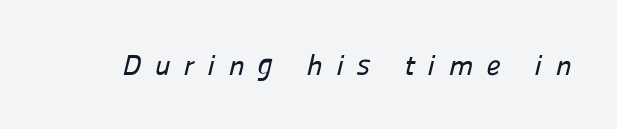
Q: Is the typeface a serif or a sans-serif typeface? A: Sans-serif.
Q: Is the text underlined? A: No.
Q: Is the spacing between letters normal or unusually wide? A: Unusually wide.
Q: Width (condensed, normal, or wide)? A: Normal.
Q: Stroke contrast? A: Low.
Q: x-height? A: Medium.
Q: Monospaced? A: No.
